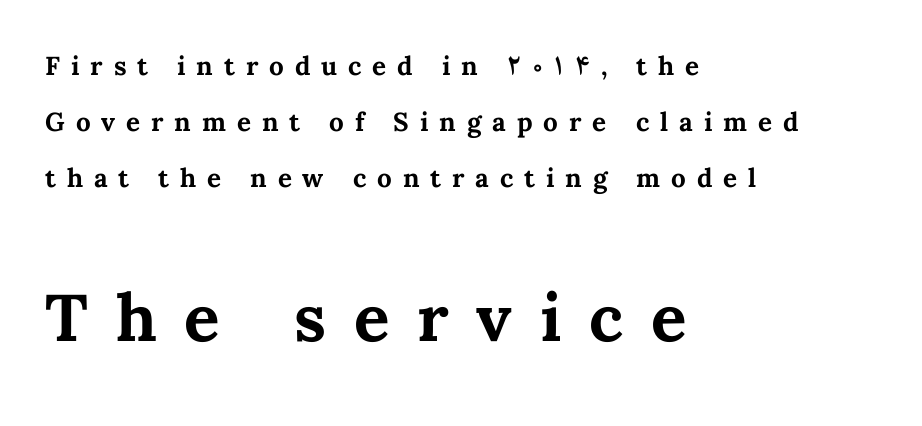
The image shows 66 px bold type, upright; set left-aligned, loose line spacing (2.15x), unusually wide letter spacing (+0.42 em), not underlined; the second (bottom) block is 2.54x larger; medium stroke contrast and a medium x-height.
